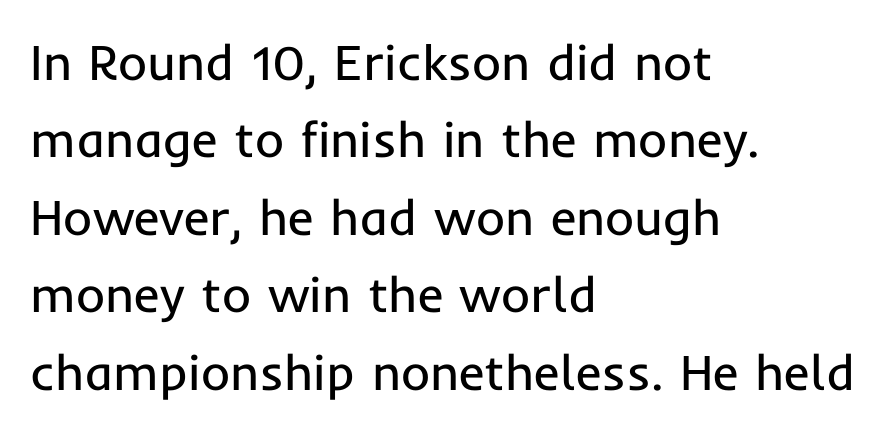
{"serif": "no", "italic": "no", "bold": "no", "weight": "regular", "width": "normal", "stroke_contrast": "low", "x_height": "medium", "monospaced": "no", "underline": "no", "align": "left", "line_spacing": "normal", "line_spacing_ratio": 1.55, "letter_spacing": "normal", "letter_spacing_em": 0.0, "glyph_px": 50}
